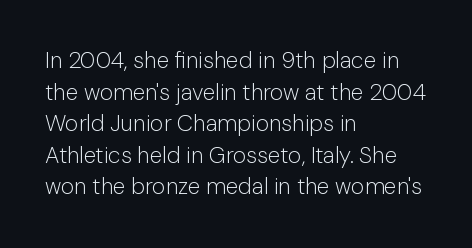
Q: Is the text bold? A: No.
Q: Is the text italic (slanted)? A: No, it is upright.
Q: Is the text underlined? A: No.
Q: How is the paragraph aligned? A: Left-aligned.
Q: Is the spacing between letters normal or unusually wide? A: Normal.
Q: Is the spacing between lines tight, normal or loose? A: Normal.
